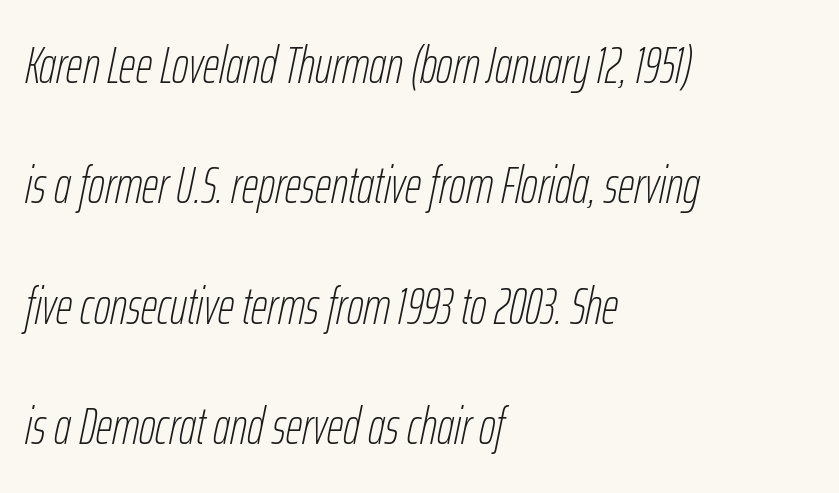
The image shows 51 px thin, condensed type, italic (leaning right); set left-aligned, loose line spacing (2.36x), normal letter spacing, not underlined; low stroke contrast and a medium x-height.
